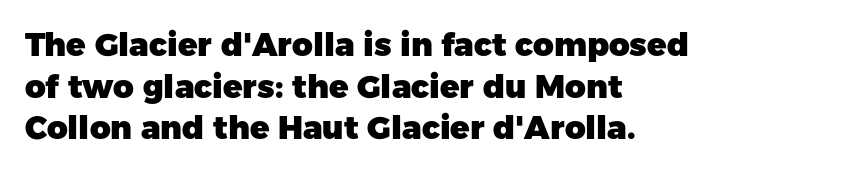
Vertically, the passage feels balanced, rows spaced as you'd expect. No extra tracking has been applied to these lines. The typeface chosen for these lines omits serifs. These words are printed bold, with thick strokes throughout. The letters stand upright; this is a roman face. Do the characters align in a grid? No, the font is proportional.
